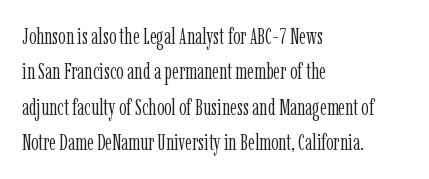
The image shows 23 px text type, upright; set left-aligned, normal line spacing (1.54x), normal letter spacing, not underlined.
